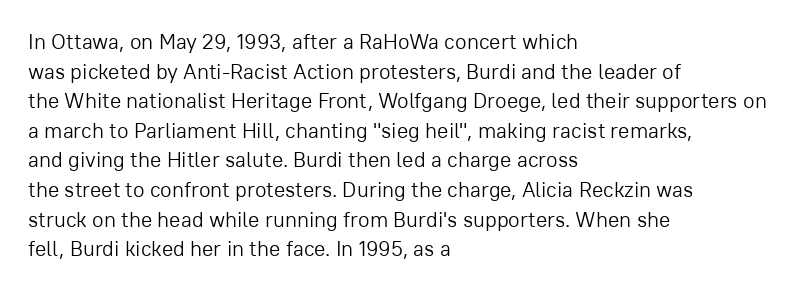
Q: Is the text bold? A: No.
Q: Is the text italic (slanted)? A: No, it is upright.
Q: Is the text underlined? A: No.
Q: How is the paragraph aligned? A: Left-aligned.
Q: Is the spacing between letters normal or unusually wide? A: Normal.
Q: Is the spacing between lines tight, normal or loose? A: Normal.
